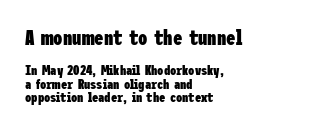
Q: Is the text bold? A: Yes.
Q: Is the text italic (slanted)? A: No, it is upright.
Q: Is the text underlined? A: No.
Q: How is the paragraph aligned? A: Left-aligned.
Q: Is the spacing between letters normal or unusually wide? A: Normal.
Q: Is the spacing between lines tight, normal or loose? A: Tight.
Q: Which block of text is set in a larger size, the first (top) or the second (bottom)? A: The first (top) one.
